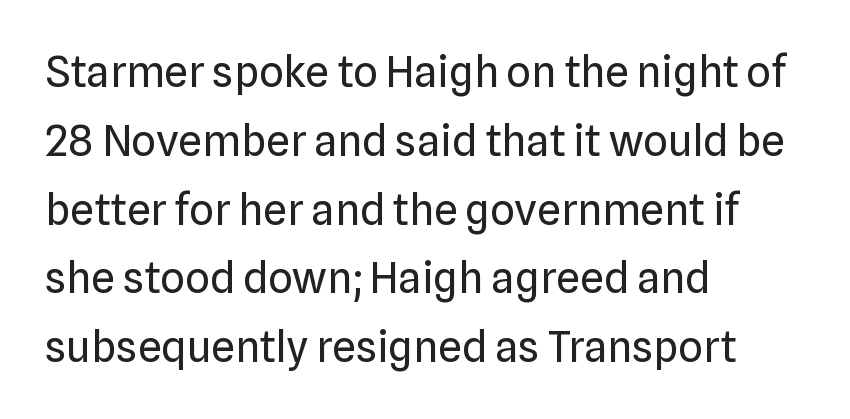
Q: Is the text bold? A: No.
Q: Is the text italic (slanted)? A: No, it is upright.
Q: Is the typeface a serif or a sans-serif typeface? A: Sans-serif.
Q: Is the text underlined? A: No.
Q: How is the paragraph aligned? A: Left-aligned.
Q: Is the spacing between letters normal or unusually wide? A: Normal.
Q: Is the spacing between lines tight, normal or loose? A: Normal.
Q: Width (condensed, normal, or wide)? A: Normal.
Q: Stroke contrast? A: Low.
Q: x-height? A: Medium.
Q: Monospaced? A: No.
